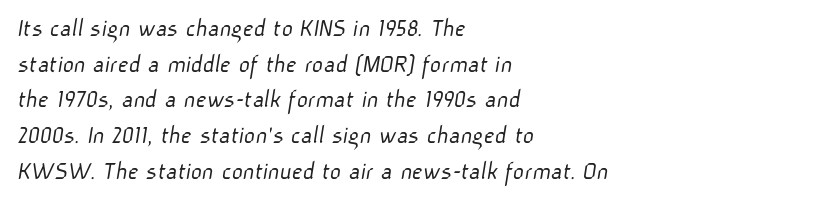
The image shows 27 px text type; set left-aligned, normal line spacing (1.32x), normal letter spacing, not underlined.
